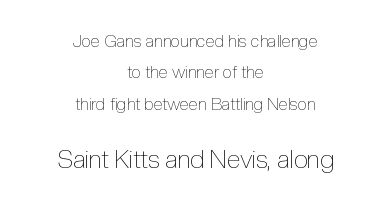
{"italic": "no", "bold": "no", "underline": "no", "align": "center", "line_spacing_ratio": 1.85, "letter_spacing": "normal", "letter_spacing_em": 0.0, "larger_block": "second", "size_ratio": 1.47, "glyph_px": 25}
